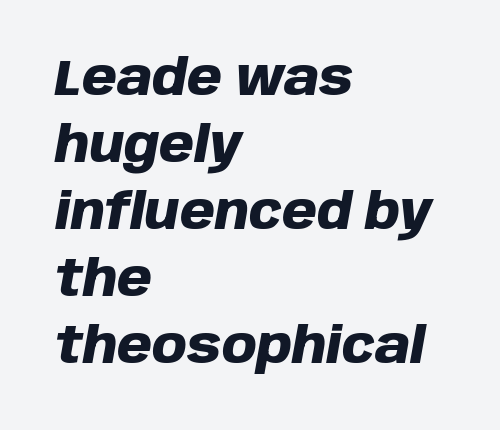
Stroke thickness is high; the sample reads as a true bold. A student would call this left alignment; a typographer would say flush left, rag right. Is the type slanted? Yes — the strokes lean at a clear angle. Each word holds together tightly as a unit, with standard inter-letter gaps.
